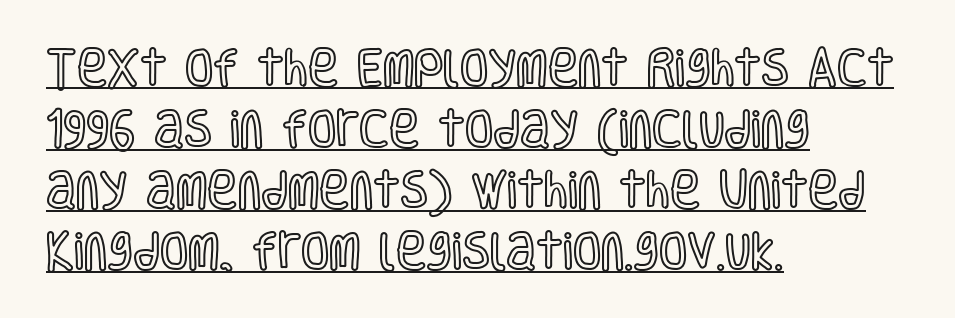
{"italic": "no", "width": "condensed", "x_height": "large", "monospaced": "no", "underline": "yes", "align": "left", "line_spacing": "normal", "line_spacing_ratio": 1.49, "letter_spacing": "normal", "letter_spacing_em": 0.0, "glyph_px": 41}
